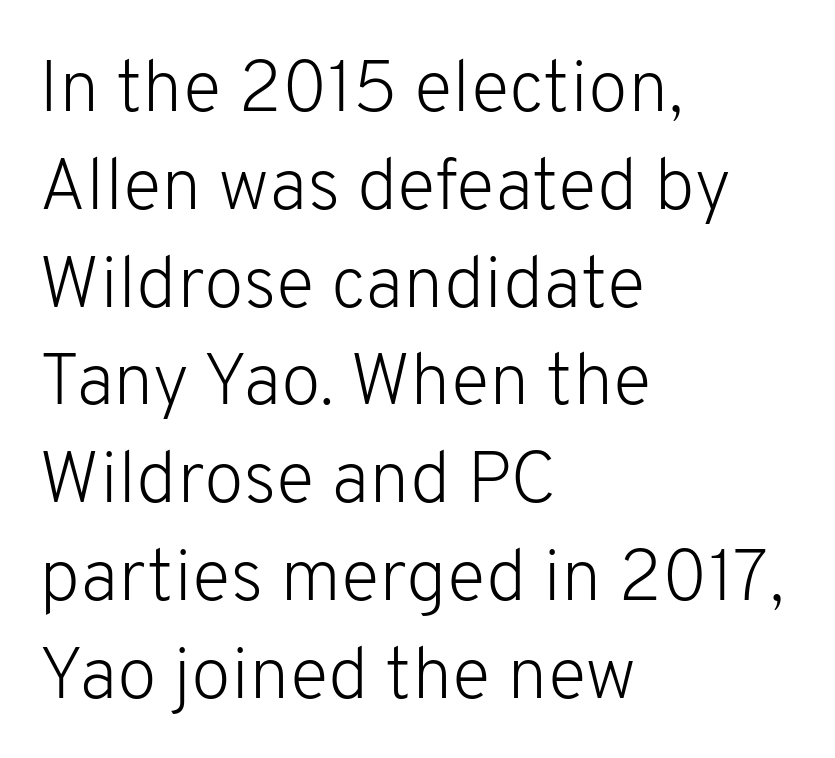
The image shows 73 px light sans-serif type, upright; set left-aligned, normal line spacing (1.34x), normal letter spacing, not underlined; low stroke contrast and a medium x-height.
